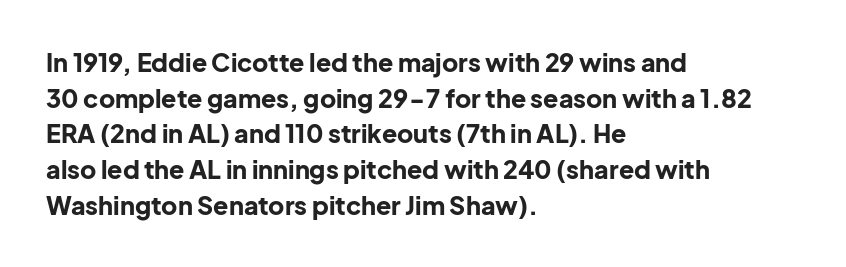
This rendering leaves character spacing at its baseline value. Any mark beneath the type? The region is blank. This is roman type, the default non-slanted kind. Pretty heavy lettering here — definitely bold. Notice how descenders clear the ascenders below comfortably — that's standard leading. All the whitespace from short lines collects on the right.
